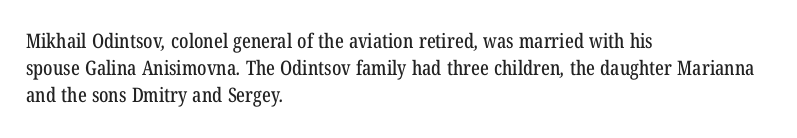
Summary of vertical rhythm: regular, with standard interline spacing. Descender tails drop into unmarked territory. The horizontal fit of the characters is conventional and even. Leftover space on each line is placed entirely after the last word.
